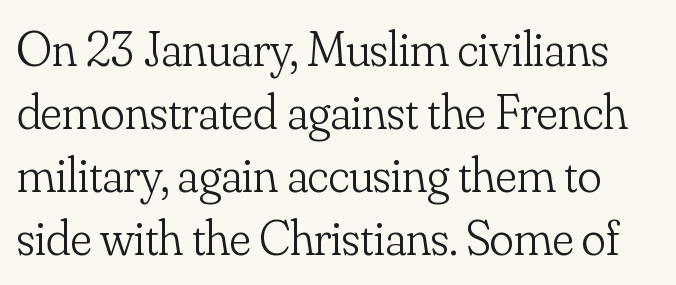
The image shows 50 px light serif type, upright; set normal line spacing (1.26x), normal letter spacing, not underlined; low stroke contrast and a small x-height.
